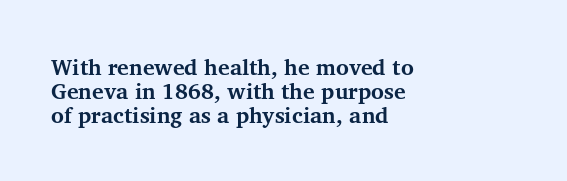
{"italic": "no", "bold": "yes", "underline": "no", "align": "left", "line_spacing": "tight", "line_spacing_ratio": 1.1, "letter_spacing": "normal", "letter_spacing_em": 0.0, "glyph_px": 22}
